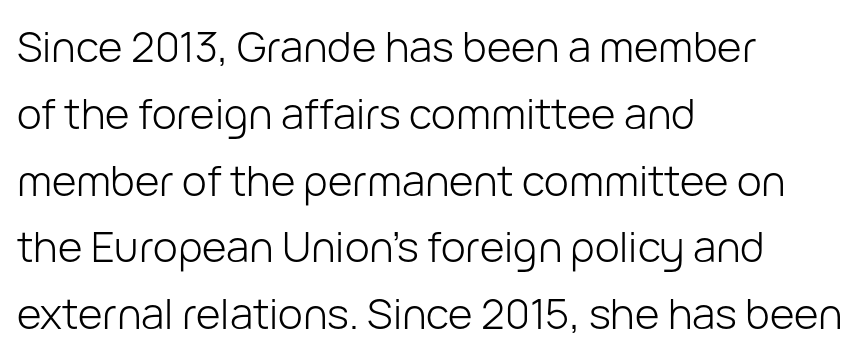
The image shows 42 px light sans-serif type, upright; set left-aligned, normal line spacing (1.59x), normal letter spacing, not underlined; low stroke contrast and a medium x-height.
